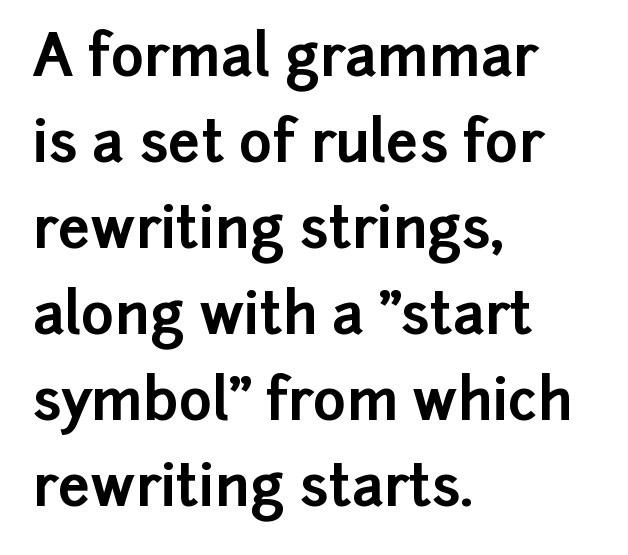
The image shows 57 px bold sans-serif type, upright; set left-aligned, normal line spacing (1.51x), normal letter spacing, not underlined; low stroke contrast and a medium x-height.
